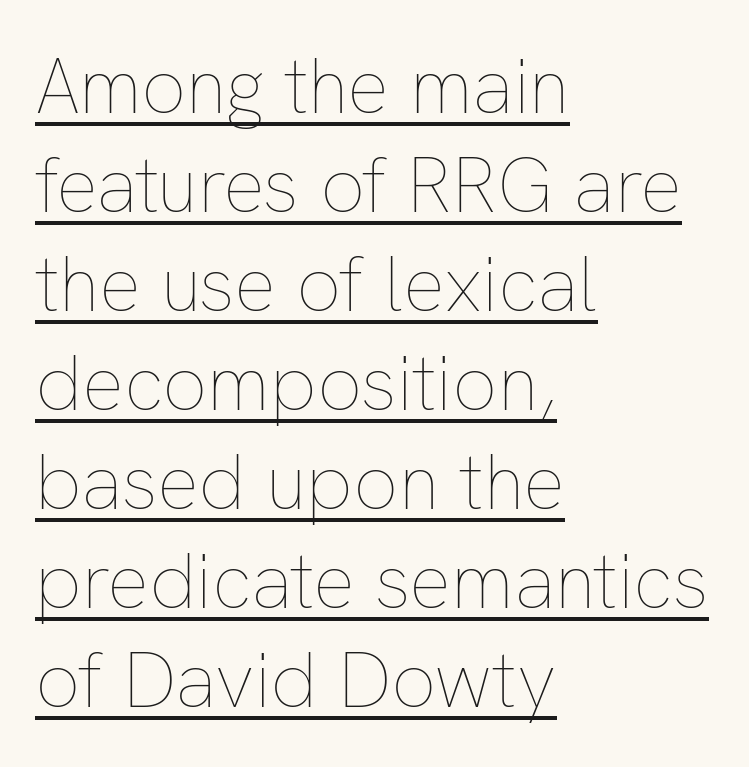
Q: Is the text bold? A: No.
Q: Is the text italic (slanted)? A: No, it is upright.
Q: Is the text underlined? A: Yes.
Q: How is the paragraph aligned? A: Left-aligned.
Q: Is the spacing between letters normal or unusually wide? A: Normal.
Q: Is the spacing between lines tight, normal or loose? A: Normal.
Q: Width (condensed, normal, or wide)? A: Normal.
Q: Stroke contrast? A: Low.
Q: x-height? A: Medium.
Q: Monospaced? A: No.
